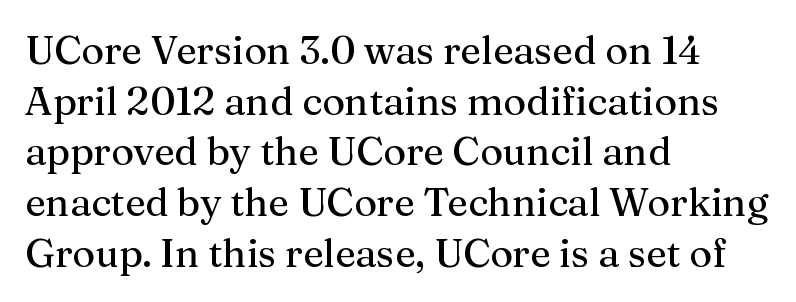
{"serif": "yes", "italic": "no", "width": "normal", "stroke_contrast": "medium", "x_height": "medium", "monospaced": "no", "underline": "no", "align": "left", "line_spacing": "normal", "line_spacing_ratio": 1.3, "letter_spacing": "normal", "letter_spacing_em": 0.0, "glyph_px": 39}
